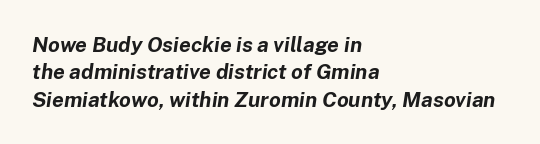
Q: Is the text bold? A: Yes.
Q: Is the text italic (slanted)? A: Yes, it leans right by about 8 degrees.
Q: Is the text underlined? A: No.
Q: How is the paragraph aligned? A: Left-aligned.
Q: Is the spacing between letters normal or unusually wide? A: Normal.
Q: Is the spacing between lines tight, normal or loose? A: Normal.
